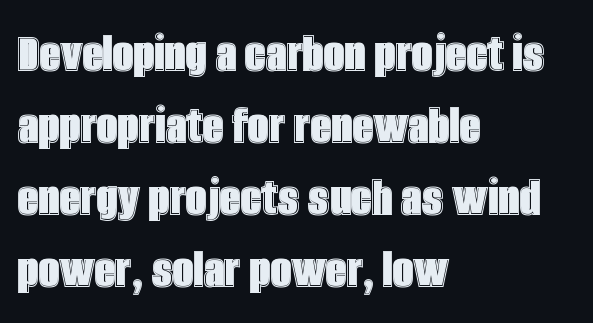
Q: Is the text italic (slanted)? A: No, it is upright.
Q: Is the text underlined? A: No.
Q: How is the paragraph aligned? A: Left-aligned.
Q: Is the spacing between letters normal or unusually wide? A: Normal.
Q: Width (condensed, normal, or wide)? A: Condensed.
Q: x-height? A: Large.
Q: Monospaced? A: No.
